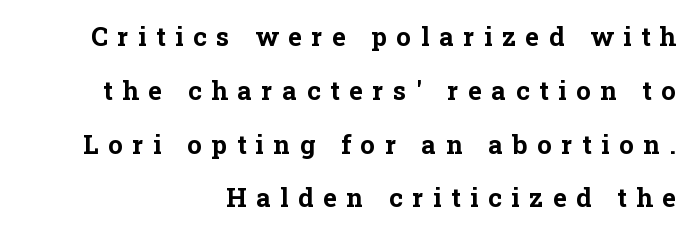
The image shows 26 px bold type, upright; set right-aligned, loose line spacing (2.07x), unusually wide letter spacing (+0.37 em), not underlined.
